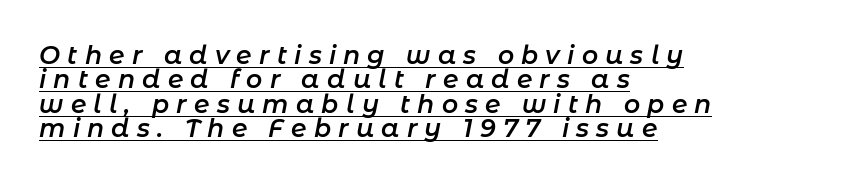
Q: Is the text bold? A: Semi-bold.
Q: Is the text italic (slanted)? A: Yes, it leans right by about 11 degrees.
Q: Is the text underlined? A: Yes.
Q: How is the paragraph aligned? A: Left-aligned.
Q: Is the spacing between letters normal or unusually wide? A: Unusually wide.
Q: Is the spacing between lines tight, normal or loose? A: Tight.
